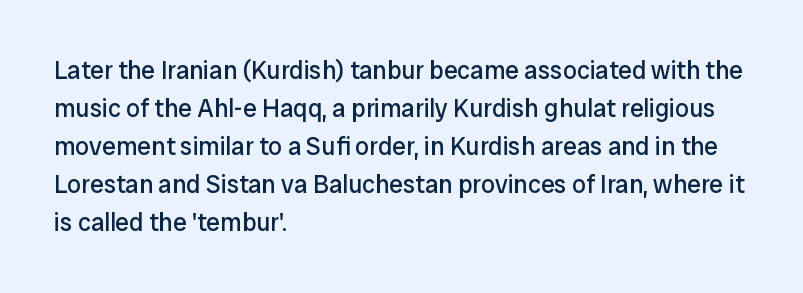
{"italic": "no", "bold": "no", "underline": "no", "align": "left", "line_spacing": "normal", "line_spacing_ratio": 1.52, "letter_spacing": "normal", "letter_spacing_em": 0.0, "glyph_px": 25}
